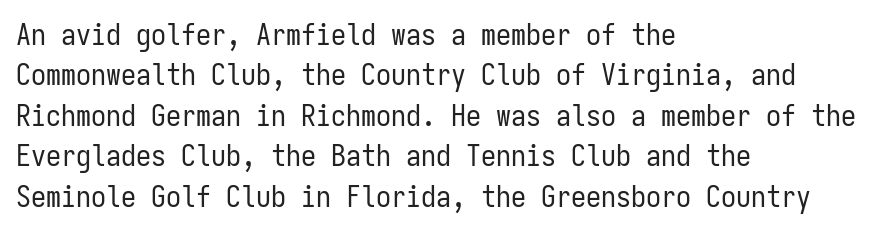
The image shows 30 px regular-weight, condensed sans-serif type, upright, monospaced; set left-aligned, normal line spacing (1.35x), normal letter spacing, not underlined; low stroke contrast and a medium x-height.
